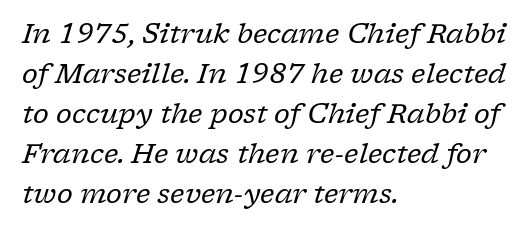
Q: Is the text bold? A: No.
Q: Is the text italic (slanted)? A: Yes, it leans right by about 17 degrees.
Q: Is the text underlined? A: No.
Q: How is the paragraph aligned? A: Left-aligned.
Q: Is the spacing between letters normal or unusually wide? A: Normal.
Q: Is the spacing between lines tight, normal or loose? A: Normal.
